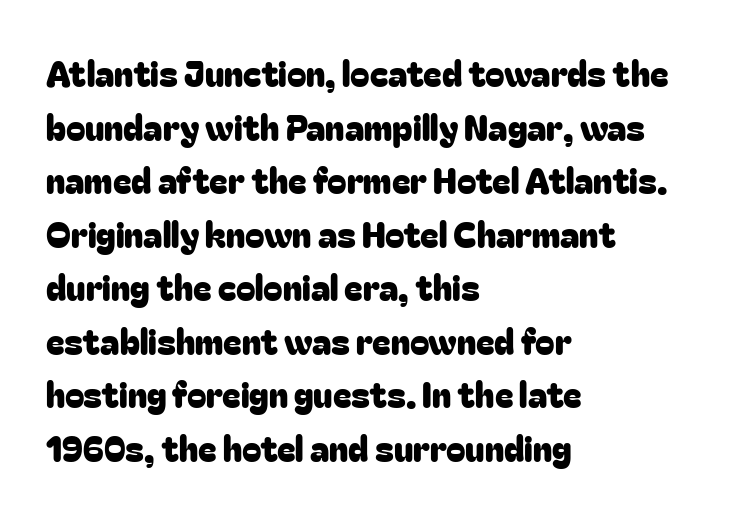
The image shows 35 px sans-serif type, upright; set left-aligned, normal line spacing (1.53x), normal letter spacing, not underlined; low stroke contrast and a medium x-height.
